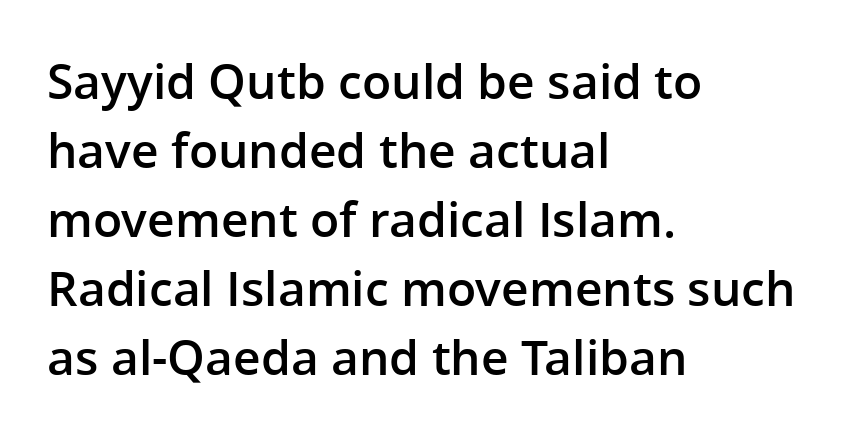
Q: Is the text bold? A: Semi-bold.
Q: Is the text italic (slanted)? A: No, it is upright.
Q: Is the typeface a serif or a sans-serif typeface? A: Sans-serif.
Q: Is the text underlined? A: No.
Q: How is the paragraph aligned? A: Left-aligned.
Q: Is the spacing between letters normal or unusually wide? A: Normal.
Q: Is the spacing between lines tight, normal or loose? A: Normal.
Q: Width (condensed, normal, or wide)? A: Normal.
Q: Stroke contrast? A: Low.
Q: x-height? A: Medium.
Q: Monospaced? A: No.
